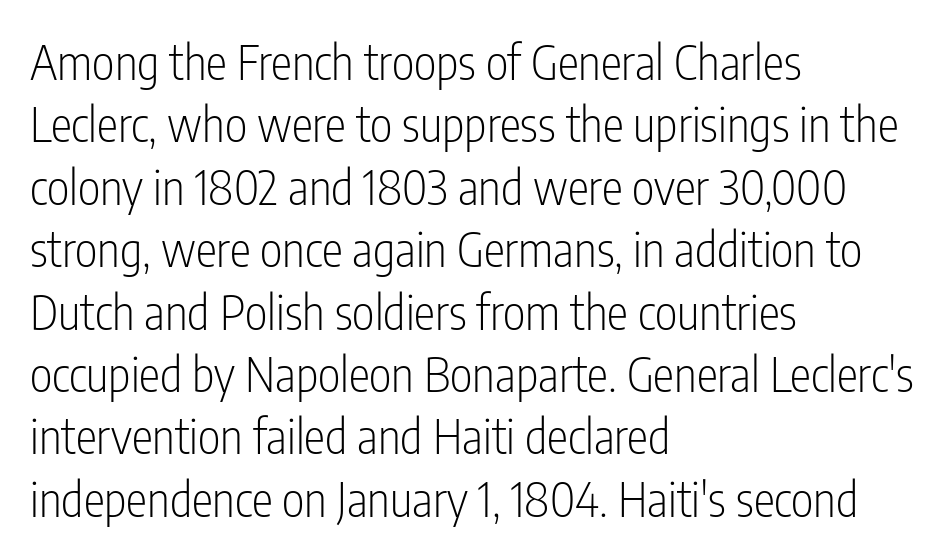
Vertical strokes here are truly vertical. Rows of type keep a routine distance in the vertical direction. Proportional: the letters do not fall into vertical columns. This rendering features lettering with no underline. This sample uses a sans-serif face. This rendering uses left alignment, leaving the right contour irregular.
